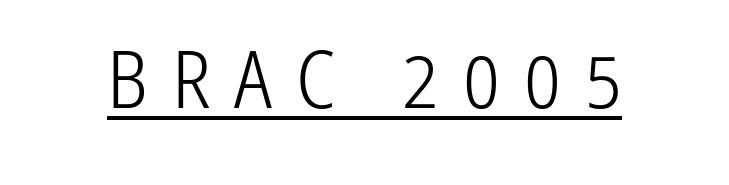
Q: Is the text bold? A: No.
Q: Is the text italic (slanted)? A: No, it is upright.
Q: Is the typeface a serif or a sans-serif typeface? A: Sans-serif.
Q: Is the text underlined? A: Yes.
Q: Is the spacing between letters normal or unusually wide? A: Unusually wide.
Q: Width (condensed, normal, or wide)? A: Condensed.
Q: Stroke contrast? A: Low.
Q: x-height? A: Medium.
Q: Monospaced? A: No.
